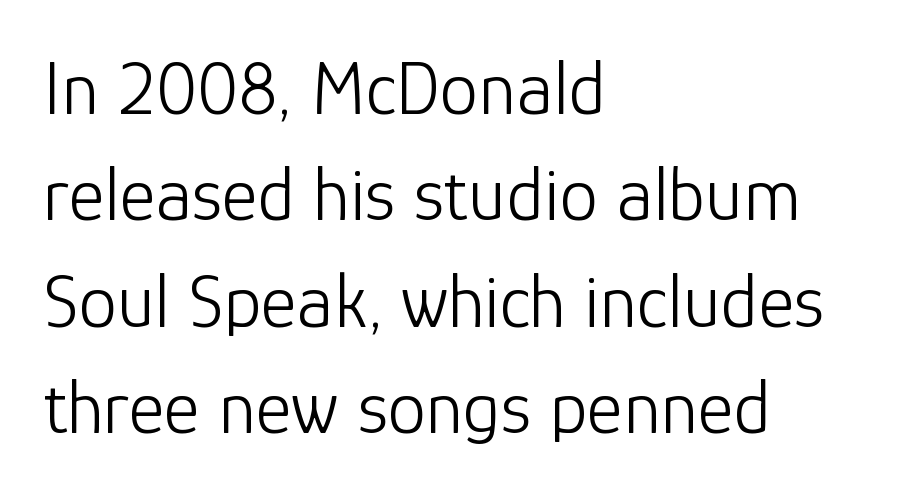
{"serif": "no", "italic": "no", "bold": "no", "weight": "light", "width": "normal", "stroke_contrast": "low", "x_height": "medium", "monospaced": "no", "underline": "no", "align": "left", "line_spacing": "normal", "line_spacing_ratio": 1.38, "letter_spacing": "normal", "letter_spacing_em": 0.0, "glyph_px": 77}
